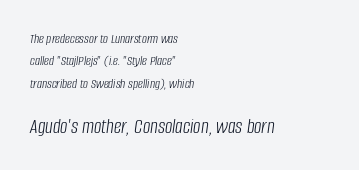
Q: Is the text bold? A: No.
Q: Is the text italic (slanted)? A: Yes, it leans right by about 8 degrees.
Q: Is the text underlined? A: No.
Q: How is the paragraph aligned? A: Left-aligned.
Q: Is the spacing between letters normal or unusually wide? A: Normal.
Q: Is the spacing between lines tight, normal or loose? A: Normal.
Q: Which block of text is set in a larger size, the first (top) or the second (bottom)? A: The second (bottom) one.
